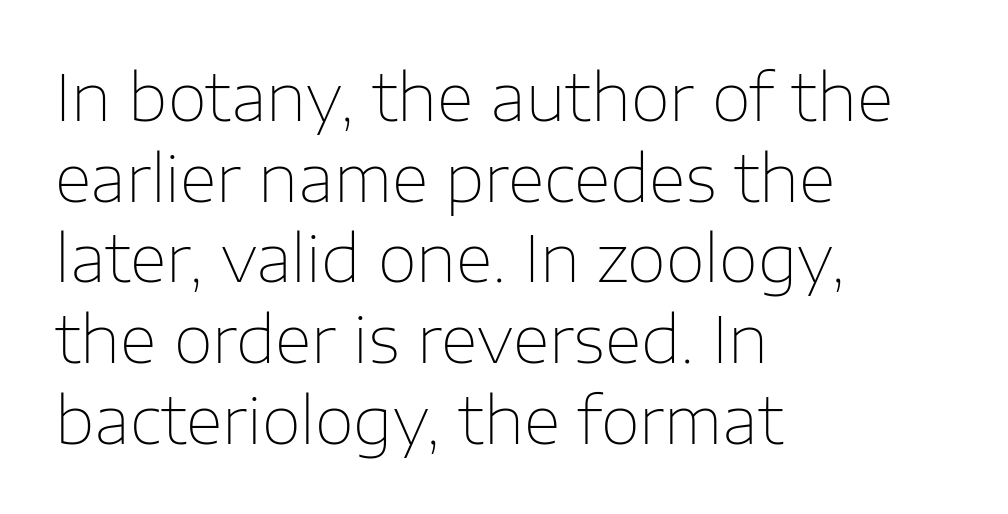
Leftover space on each line is placed entirely after the last word. Type without underlining. This rendering leaves character spacing at its baseline value. The designer went with a sans here, leaving each stem footless. What's the leading like? Ordinary, nothing unusual. Vertical stems look standard width or narrower in stroke.
